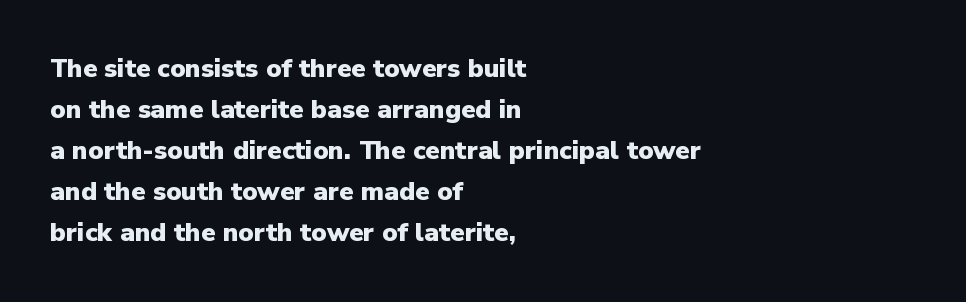
Q: Is the text bold? A: Yes.
Q: Is the text italic (slanted)? A: No, it is upright.
Q: Is the text underlined? A: No.
Q: How is the paragraph aligned? A: Left-aligned.
Q: Is the spacing between letters normal or unusually wide? A: Normal.
Q: Is the spacing between lines tight, normal or loose? A: Normal.
